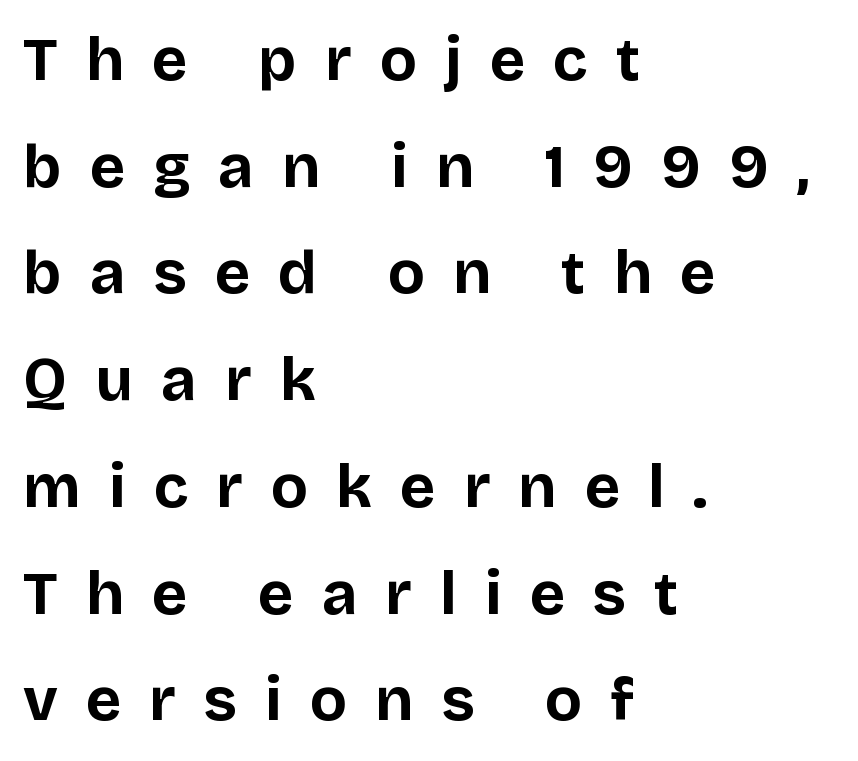
{"serif": "no", "italic": "no", "bold": "yes", "weight": "bold", "width": "normal", "stroke_contrast": "low", "x_height": "large", "monospaced": "no", "underline": "no", "align": "left", "line_spacing_ratio": 1.75, "letter_spacing": "wide", "letter_spacing_em": 0.46, "glyph_px": 61}
